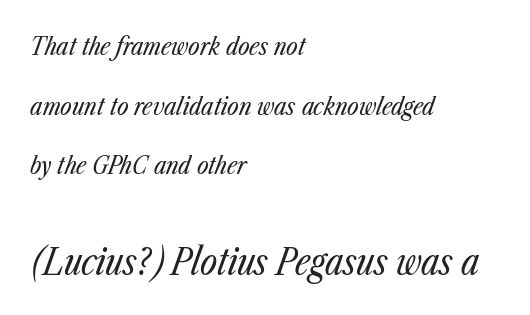
Baseline-to-baseline distance is far greater than the letter height. The foot of each line stays bare and open. Is the lower block the larger one? Yes — the lower block carries the bigger type. The paragraph shown leans on its left margin. The axis of the letterforms is tilted away from vertical.
